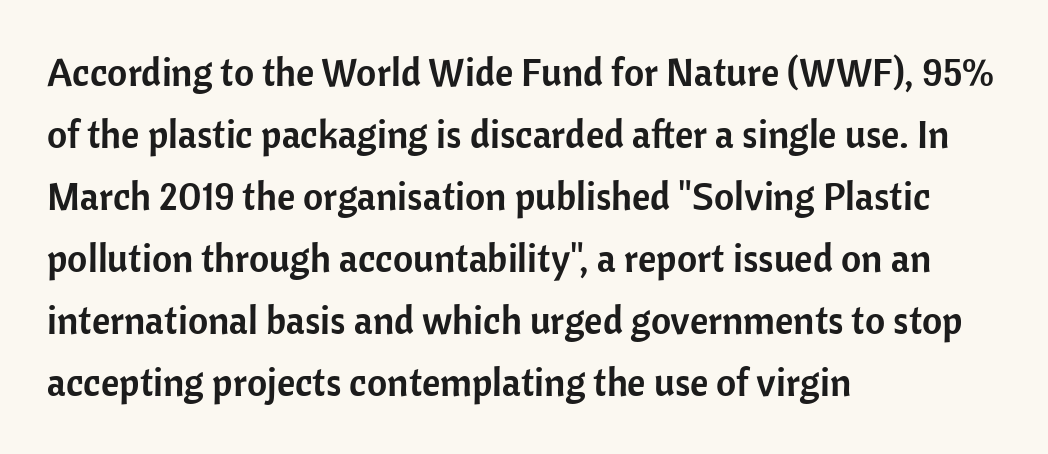
Q: Is the text italic (slanted)? A: No, it is upright.
Q: Is the typeface a serif or a sans-serif typeface? A: Sans-serif.
Q: Is the text underlined? A: No.
Q: How is the paragraph aligned? A: Left-aligned.
Q: Is the spacing between letters normal or unusually wide? A: Normal.
Q: Is the spacing between lines tight, normal or loose? A: Normal.
Q: Width (condensed, normal, or wide)? A: Normal.
Q: Stroke contrast? A: Low.
Q: x-height? A: Medium.
Q: Monospaced? A: No.
